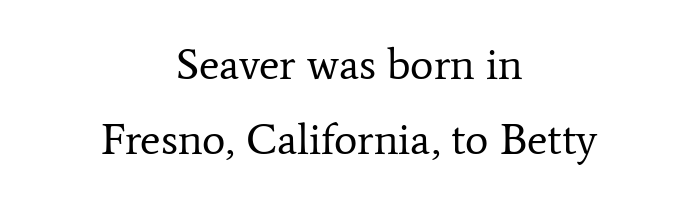
The image shows 44 px regular-weight serif type, upright; set centered, line spacing 1.71x, normal letter spacing, not underlined; low stroke contrast and a medium x-height.
